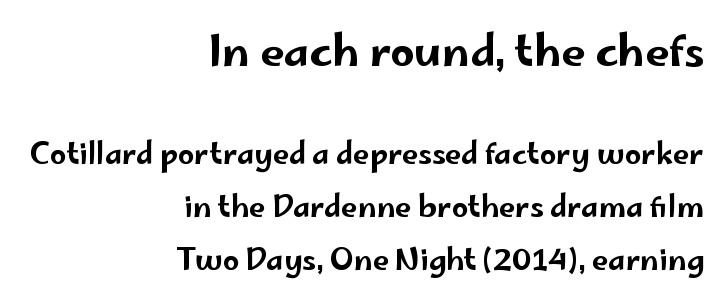
{"serif": "no", "italic": "no", "width": "wide", "stroke_contrast": "low", "x_height": "small", "monospaced": "no", "underline": "no", "align": "right", "line_spacing_ratio": 1.84, "letter_spacing": "normal", "letter_spacing_em": 0.0, "larger_block": "first", "size_ratio": 1.48, "glyph_px": 43}
